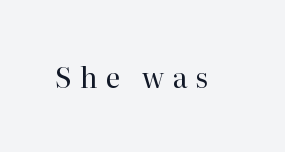
The line texture is sparse and dotted thanks to wide tracking. Quick note: underline off. Weight class: somewhere from thin through regular. The rendering uses natural spacing where letterforms have individual widths. Check where the strokes stop: tiny serifs finish them off.
